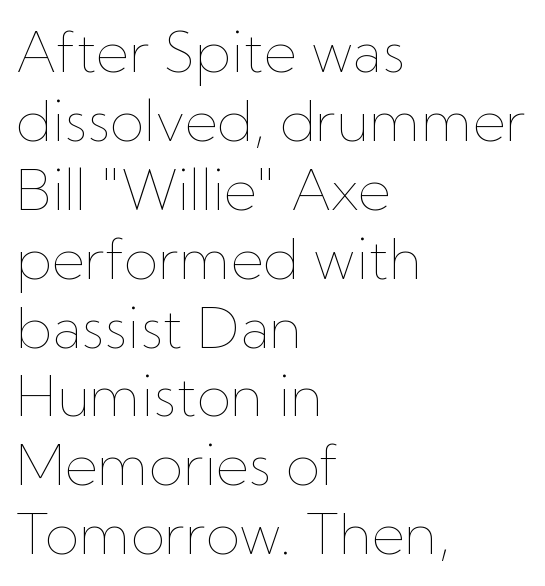
The zone under the glyphs is completely vacant. The font is comparable to plain body text, perhaps lighter. This is the regular roman posture of the typeface. Line starts are locked; line ends wander. Short note: letters normally spaced. Here the designer chose a conventional face with non-uniform glyph widths.
